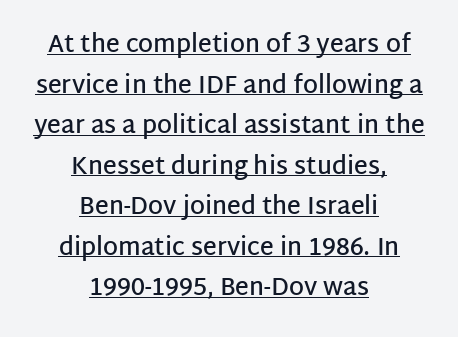
The image shows 24 px text type, upright; set centered, normal line spacing (1.69x), normal letter spacing, underlined.
